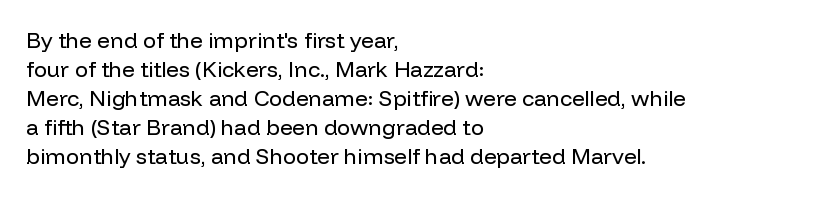
Tall strokes in this sample are plumb rather than angled. The passage shown has conventional tracking throughout. Every row of glyphs begins at an identical x-position on the left. A normal amount of white space separates one row of letters from the next. Type without underlining.
